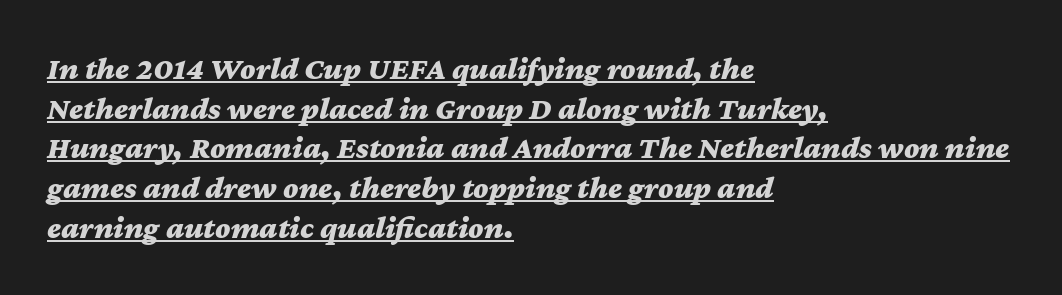
{"italic": "yes", "lean": "right", "slant_degrees": 12, "bold": "yes", "weight": "bold", "width": "wide", "stroke_contrast": "medium", "x_height": "medium", "monospaced": "no", "underline": "yes", "align": "left", "line_spacing_ratio": 1.24, "letter_spacing": "normal", "letter_spacing_em": 0.0, "glyph_px": 32}
